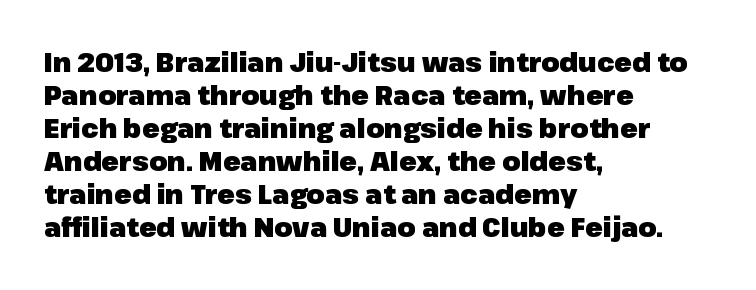
The leading is moderate, giving the passage an even texture. A dark, heavy texture on the line: the type is bold. Descenders hang freely into open space. Letter spacing: default. Notice how the passage keeps a crisp vertical edge on the left only. This is roman type, the default non-slanted kind.
